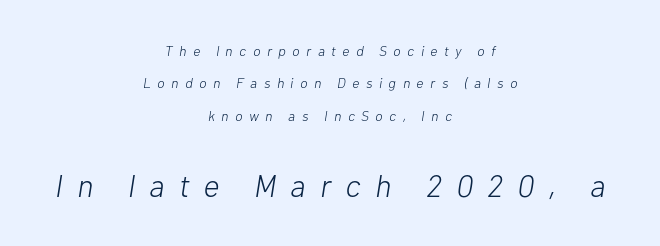
The whitespace from short lines is split evenly between both sides. Short note: letters widely spaced. Horizontal bands of white between lines are thick stripes. Stroke mass is kept to a normal reading level or below.
